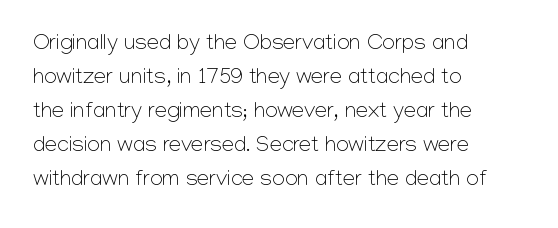
The image shows 22 px text type, upright; set left-aligned, normal line spacing (1.55x), normal letter spacing, not underlined.
